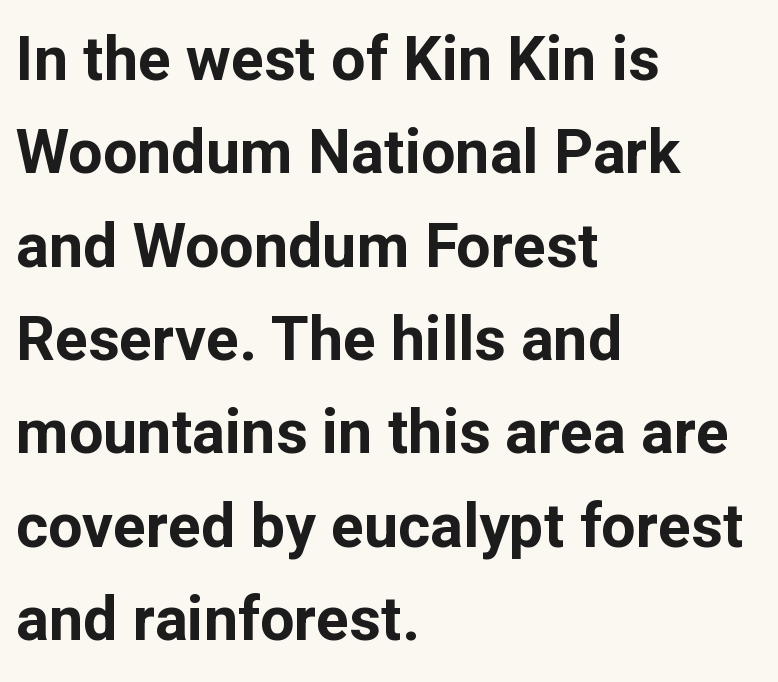
Character widths vary here, with narrow letters taking less room than wide ones. Students, observe: this is what conventionally led text looks like. The sample has been set heavy, in full bold. No extra tracking has been applied to these lines. Underlining? Definitely not there. Alignment: flush left.
